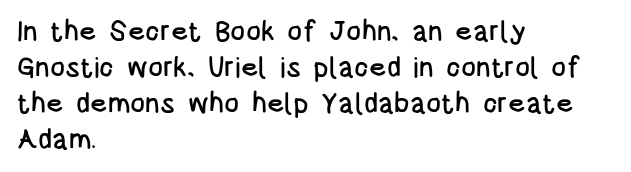
The image shows 28 px condensed sans-serif type, upright; set left-aligned, normal line spacing (1.29x), normal letter spacing, not underlined; low stroke contrast and a large x-height.
